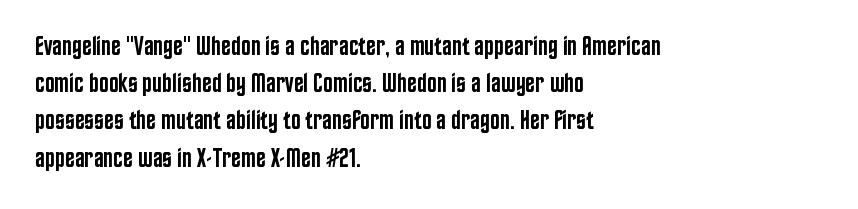
Q: Is the text bold? A: Semi-bold.
Q: Is the text italic (slanted)? A: No, it is upright.
Q: Is the text underlined? A: No.
Q: How is the paragraph aligned? A: Left-aligned.
Q: Is the spacing between letters normal or unusually wide? A: Normal.
Q: Is the spacing between lines tight, normal or loose? A: Normal.
